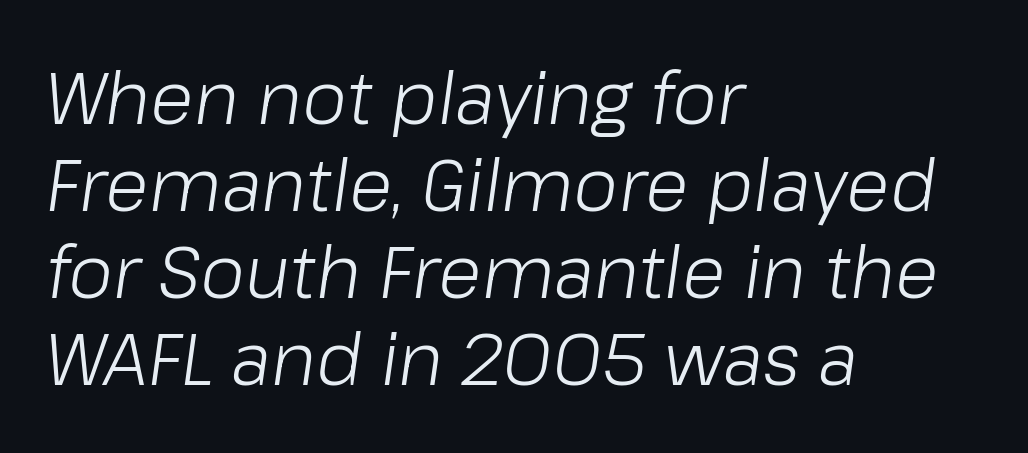
The cut favours lightness, reaching ordinary text weight at its darkest. This sample is left-justified, so line endings fall wherever the words run out. Descenders are the only things crossing below the line. Glyph-to-glyph distance matches everyday printed text. Do the characters align in a grid? No, the font is proportional. The face used here has a pronounced slope to its letters.
